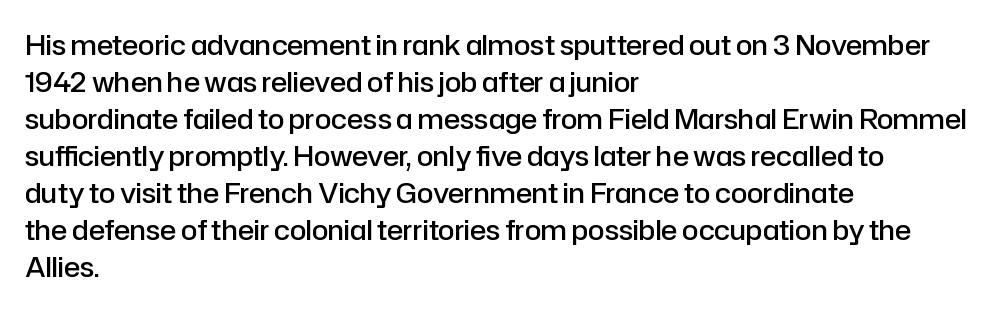
{"italic": "no", "bold": "semi", "underline": "no", "align": "left", "line_spacing": "normal", "line_spacing_ratio": 1.37, "letter_spacing": "normal", "letter_spacing_em": 0.0, "glyph_px": 27}
